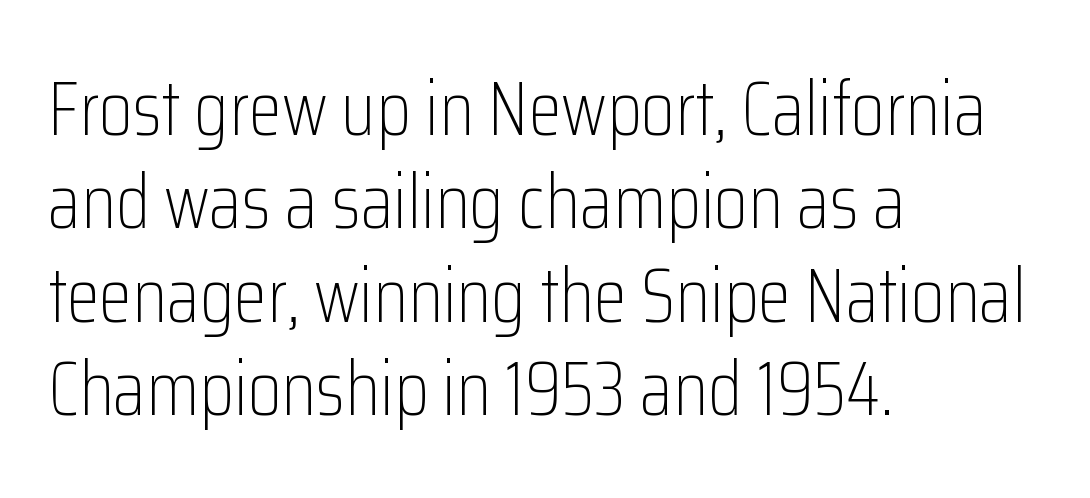
The rag falls on the right side of this text block. Tracking value appears to be zero — textbook default spacing. A typesetter would mark this as roman, not italic. A typesetter would call this proportional, since set widths differ per character.
